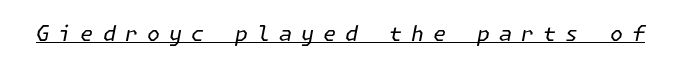
The image shows 21 px text type, italic (leaning right); set unusually wide letter spacing (+0.43 em), underlined.
